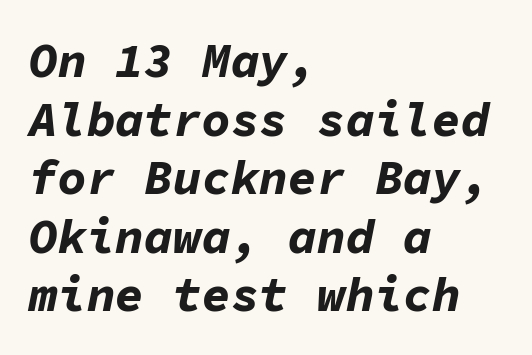
{"italic": "yes", "lean": "right", "slant_degrees": 11, "bold": "yes", "weight": "bold", "width": "normal", "stroke_contrast": "low", "x_height": "medium", "monospaced": "yes", "underline": "no", "align": "left", "line_spacing_ratio": 1.22, "letter_spacing": "normal", "letter_spacing_em": 0.0, "glyph_px": 48}
